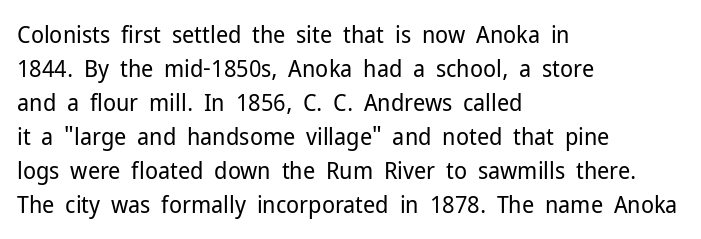
{"italic": "no", "bold": "no", "underline": "no", "align": "left", "line_spacing": "normal", "line_spacing_ratio": 1.42, "letter_spacing": "normal", "letter_spacing_em": 0.0, "glyph_px": 24}
